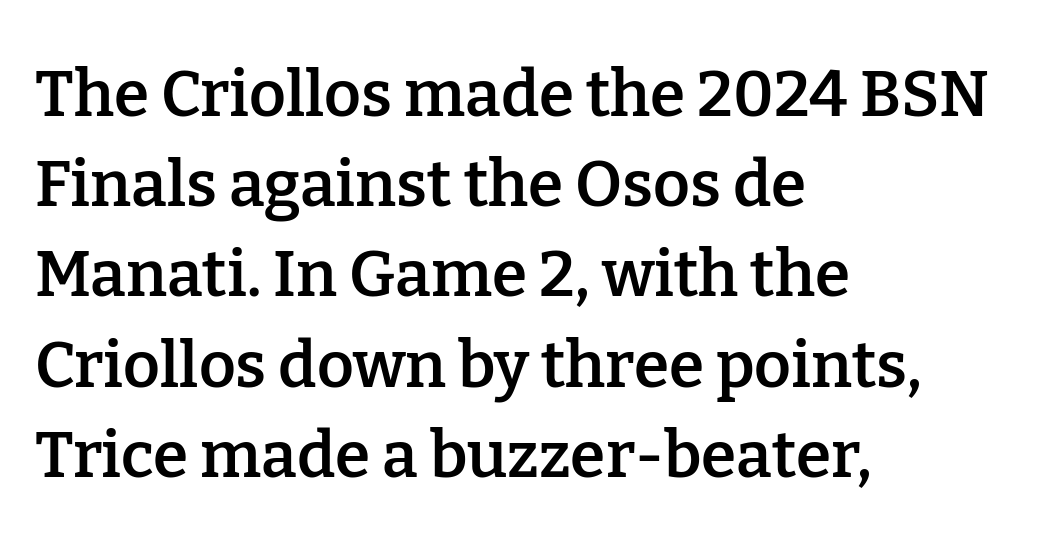
The image shows 64 px semibold serif type, upright; set left-aligned, normal line spacing (1.41x), normal letter spacing, not underlined; low stroke contrast and a medium x-height.
